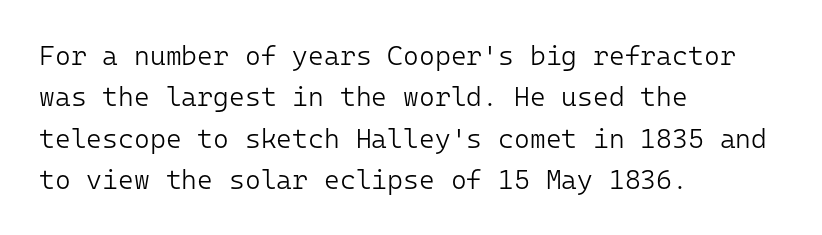
The image shows 27 px text type, upright; set left-aligned, normal line spacing (1.53x), normal letter spacing, not underlined.
